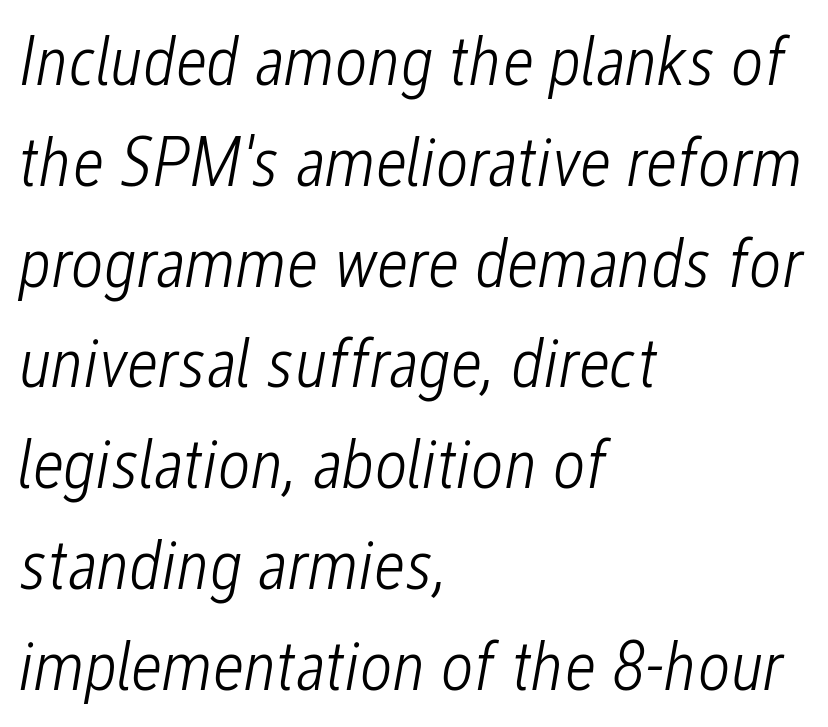
The image shows 71 px light, condensed type, italic (leaning right); set left-aligned, normal line spacing (1.42x), normal letter spacing, not underlined; low stroke contrast and a medium x-height.
